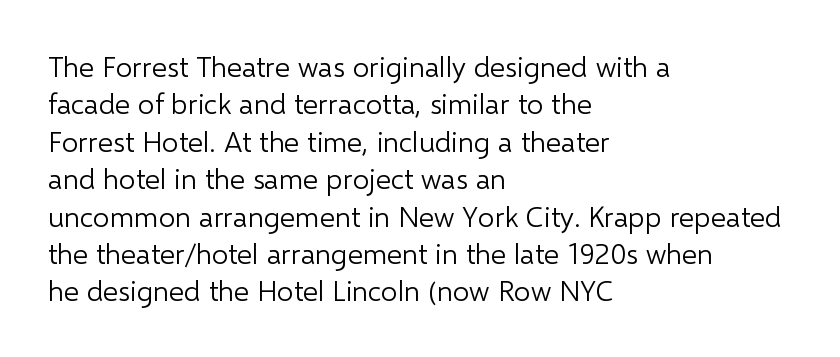
{"serif": "no", "italic": "no", "bold": "no", "weight": "light", "width": "normal", "stroke_contrast": "low", "x_height": "medium", "monospaced": "no", "underline": "no", "align": "left", "line_spacing": "normal", "line_spacing_ratio": 1.29, "letter_spacing": "normal", "letter_spacing_em": 0.0, "glyph_px": 29}
